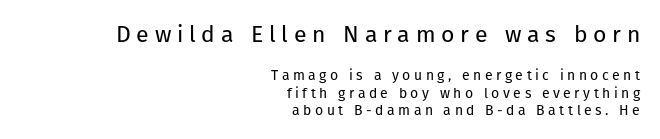
{"italic": "no", "bold": "no", "underline": "no", "align": "right", "line_spacing_ratio": 1.22, "letter_spacing": "wide", "letter_spacing_em": 0.25, "larger_block": "first", "size_ratio": 1.64, "glyph_px": 23}
